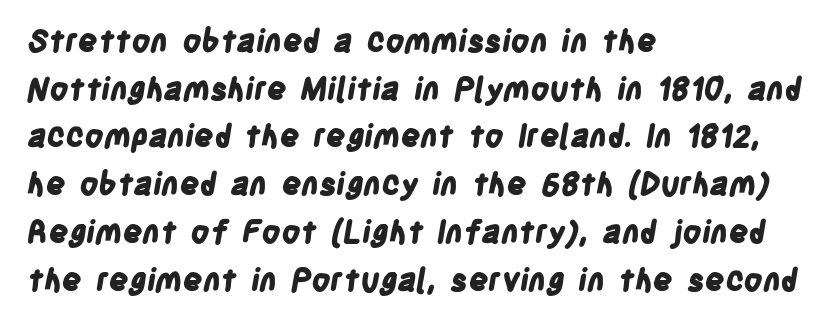
Q: Is the text bold? A: Yes.
Q: Is the typeface a serif or a sans-serif typeface? A: Sans-serif.
Q: Is the text underlined? A: No.
Q: How is the paragraph aligned? A: Left-aligned.
Q: Is the spacing between letters normal or unusually wide? A: Normal.
Q: Is the spacing between lines tight, normal or loose? A: Normal.
Q: Width (condensed, normal, or wide)? A: Condensed.
Q: Stroke contrast? A: Low.
Q: x-height? A: Large.
Q: Monospaced? A: No.
